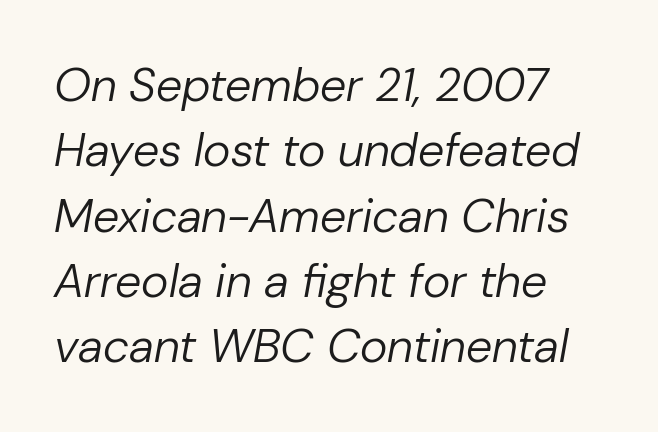
{"italic": "yes", "lean": "right", "slant_degrees": 10, "bold": "no", "weight": "regular", "width": "normal", "stroke_contrast": "low", "x_height": "medium", "monospaced": "no", "underline": "no", "align": "left", "line_spacing": "normal", "line_spacing_ratio": 1.39, "letter_spacing": "normal", "letter_spacing_em": 0.0, "glyph_px": 47}
